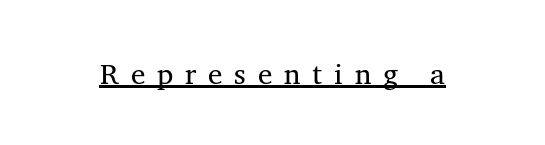
The image shows 29 px regular-weight serif type; set unusually wide letter spacing (+0.41 em), underlined; medium stroke contrast and a medium x-height.
